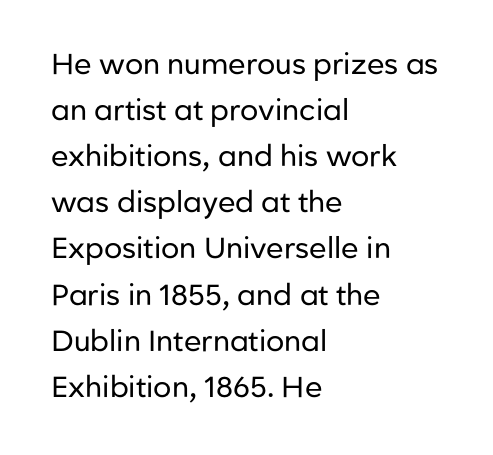
Clear beneath every line of the passage. Which margin do the lines hug? The left one — the right edge is uneven. Each letter keeps its own natural width here, so spacing adapts to shape. Is the stroke heavy? The answer is a plain regular-or-lighter.
